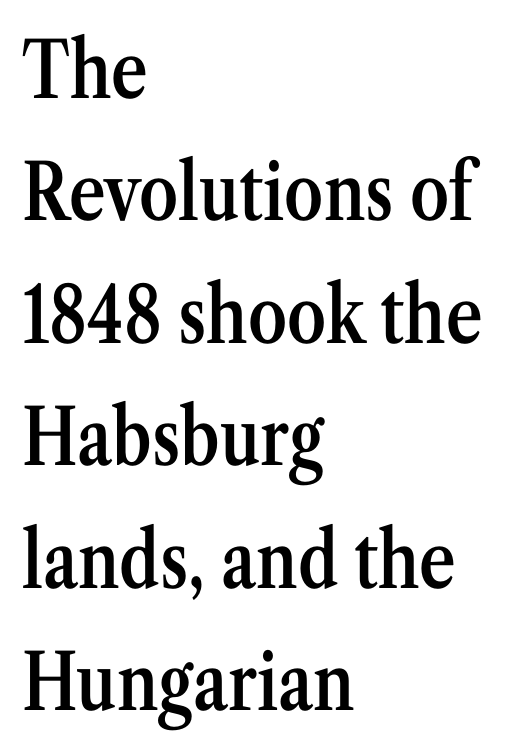
The image shows 78 px semibold, condensed serif type, upright; set left-aligned, normal line spacing (1.57x), normal letter spacing, not underlined; medium stroke contrast and a medium x-height.
